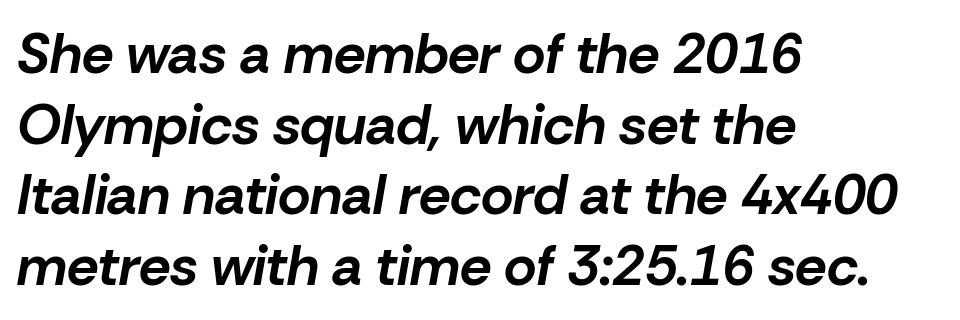
The image shows 56 px bold type, italic (leaning right); set left-aligned, normal line spacing (1.26x), normal letter spacing, not underlined; low stroke contrast and a medium x-height.
